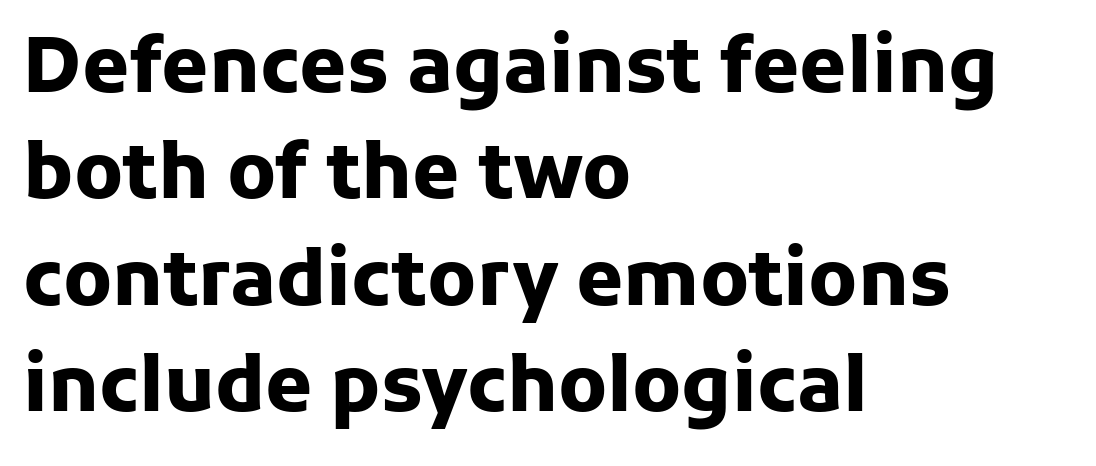
{"serif": "no", "italic": "no", "bold": "yes", "weight": "heavy", "width": "normal", "stroke_contrast": "low", "x_height": "medium", "monospaced": "no", "underline": "no", "align": "left", "line_spacing": "normal", "line_spacing_ratio": 1.4, "letter_spacing": "normal", "letter_spacing_em": 0.0, "glyph_px": 76}
